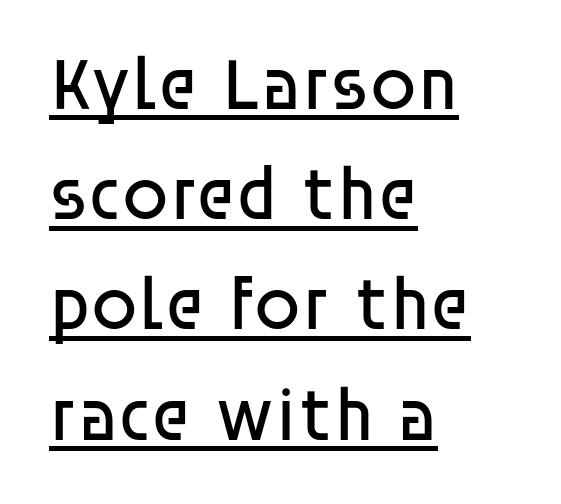
{"serif": "no", "italic": "no", "bold": "no", "weight": "regular", "width": "normal", "stroke_contrast": "low", "x_height": "large", "monospaced": "no", "underline": "yes", "align": "left", "line_spacing": "normal", "line_spacing_ratio": 1.47, "letter_spacing": "normal", "letter_spacing_em": 0.0, "glyph_px": 75}
